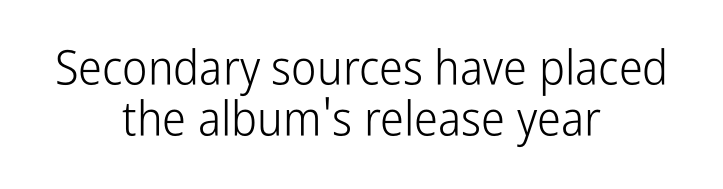
Is this a heavy cut? Hardly; it is regular or lighter. Decoration check: the copy has no underline. Think of a printed novel: that variable character pitch is what you see here. Note: no serifs on the glyphs.
